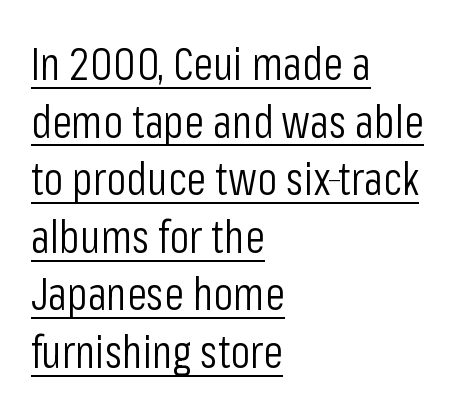
Q: Is the text bold? A: No.
Q: Is the text italic (slanted)? A: No, it is upright.
Q: Is the typeface a serif or a sans-serif typeface? A: Sans-serif.
Q: Is the text underlined? A: Yes.
Q: How is the paragraph aligned? A: Left-aligned.
Q: Is the spacing between letters normal or unusually wide? A: Normal.
Q: Is the spacing between lines tight, normal or loose? A: Normal.
Q: Width (condensed, normal, or wide)? A: Condensed.
Q: Stroke contrast? A: Low.
Q: x-height? A: Medium.
Q: Monospaced? A: No.
